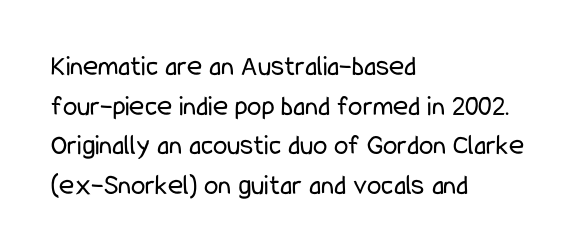
The image shows 29 px regular-weight, condensed sans-serif type, upright; set left-aligned, normal line spacing (1.37x), normal letter spacing, not underlined; low stroke contrast and a medium x-height.
